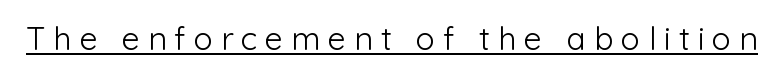
The image shows 32 px light sans-serif type, upright; set unusually wide letter spacing (+0.25 em), underlined; low stroke contrast and a medium x-height.
